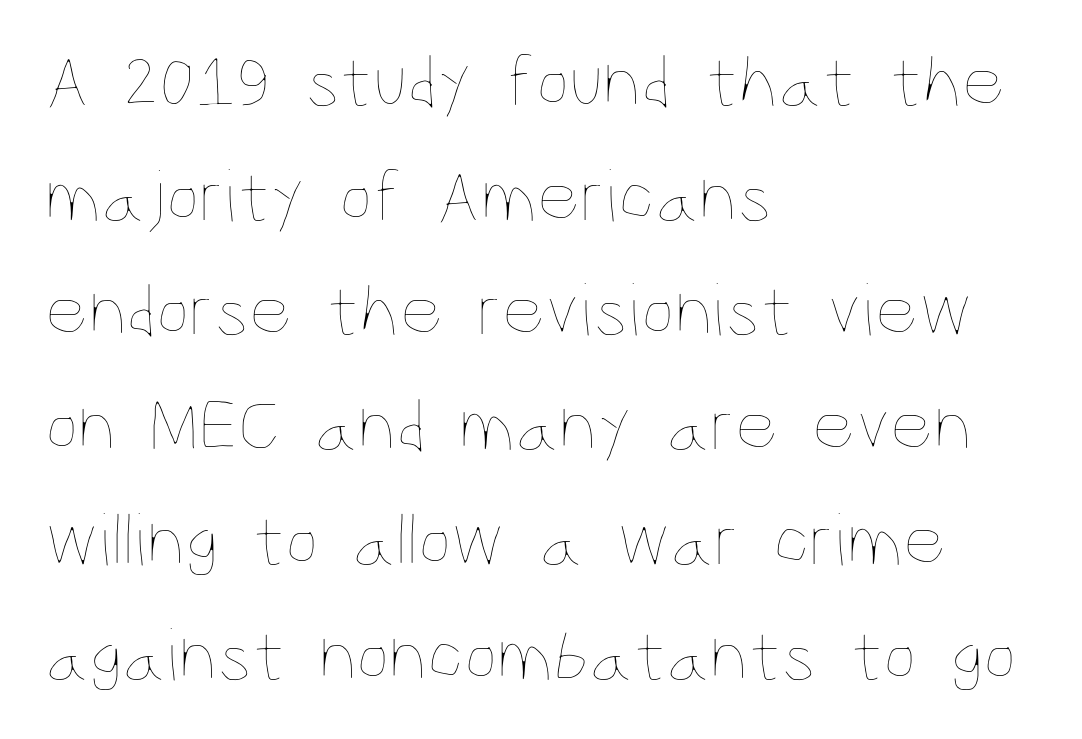
Q: Is the text bold? A: No.
Q: Is the text italic (slanted)? A: No, it is upright.
Q: Is the text underlined? A: No.
Q: How is the paragraph aligned? A: Left-aligned.
Q: Is the spacing between letters normal or unusually wide? A: Normal.
Q: Is the spacing between lines tight, normal or loose? A: Normal.
Q: Width (condensed, normal, or wide)? A: Condensed.
Q: Stroke contrast? A: Low.
Q: x-height? A: Large.
Q: Monospaced? A: No.
